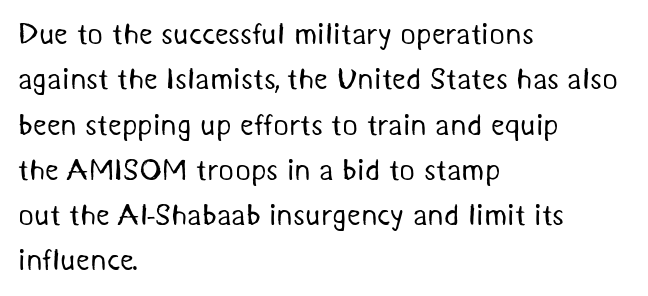
{"serif": "no", "bold": "no", "weight": "regular", "width": "normal", "stroke_contrast": "medium", "x_height": "medium", "monospaced": "no", "underline": "no", "align": "left", "line_spacing": "normal", "line_spacing_ratio": 1.51, "letter_spacing": "normal", "letter_spacing_em": 0.0, "glyph_px": 30}
